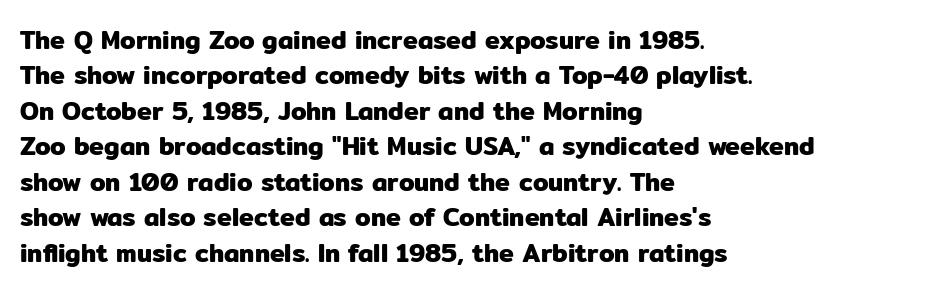
The image shows 25 px text type, upright; set left-aligned, normal line spacing (1.42x), normal letter spacing, not underlined.
